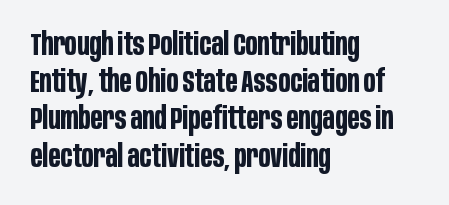
Does the type have serifs? No, each stem ends abruptly. Every letter is thick-stroked: bold, no question. This is roman type, the default non-slanted kind. The string is rendered with underlining switched off. Tracking here is standard; glyphs follow each other at the usual distance.
